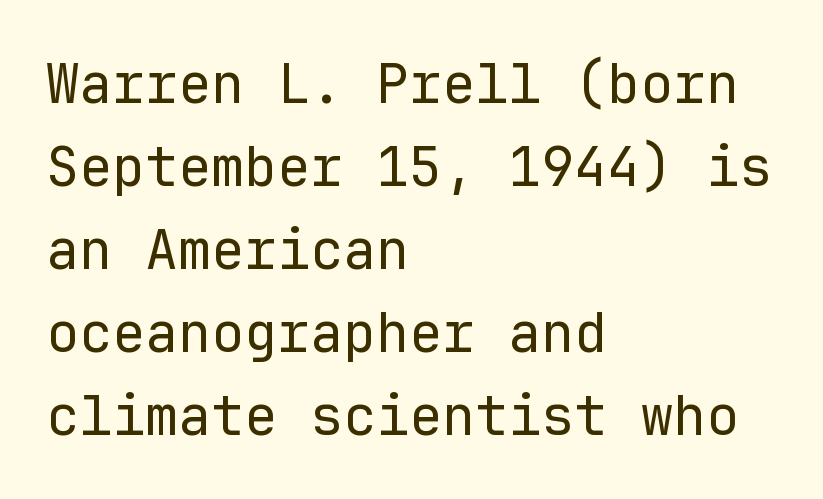
Every stem runs plumb, perpendicular to the baseline. Font category for this specimen: sans-serif. The tracking reads as untouched default to a designer's eye. Descenders are the only things crossing below the line. A typesetter would call this monospace, since all characters share one set width. This reads as an unemphasized weight, regular at the heaviest.
